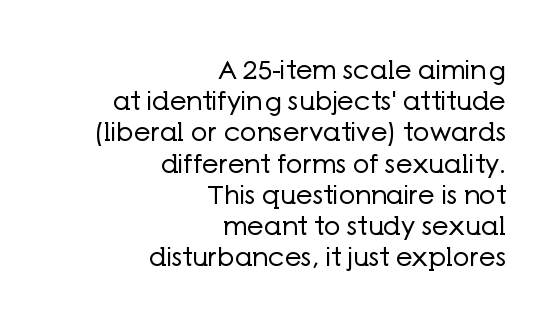
This is roman type, the default non-slanted kind. There is no visible air inserted between adjacent glyphs. The typesetting does not lean heavy: it is not bold. Line ends are locked; line starts wander. The foot of each line stays bare and open.
